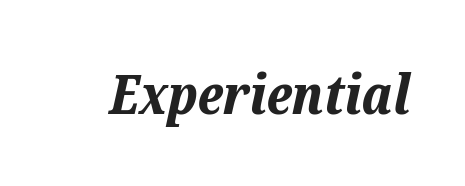
{"italic": "yes", "lean": "right", "slant_degrees": 12, "bold": "yes", "weight": "bold", "width": "normal", "stroke_contrast": "low", "x_height": "medium", "monospaced": "no", "underline": "no", "letter_spacing": "normal", "letter_spacing_em": 0.0, "glyph_px": 55}
